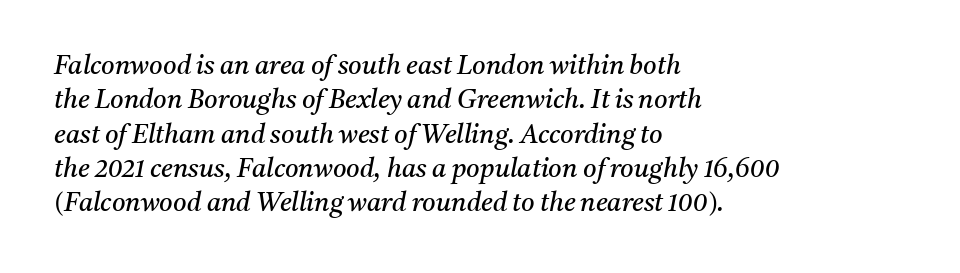
Q: Is the text bold? A: No.
Q: Is the text italic (slanted)? A: Yes, it leans right by about 11 degrees.
Q: Is the text underlined? A: No.
Q: How is the paragraph aligned? A: Left-aligned.
Q: Is the spacing between letters normal or unusually wide? A: Normal.
Q: Is the spacing between lines tight, normal or loose? A: Normal.
